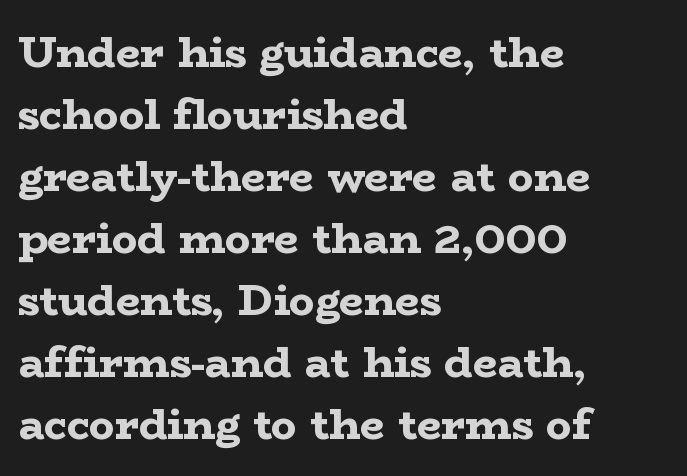
The image shows 43 px bold, wide serif type, upright; set left-aligned, normal line spacing (1.44x), normal letter spacing, not underlined; low stroke contrast and a medium x-height.
